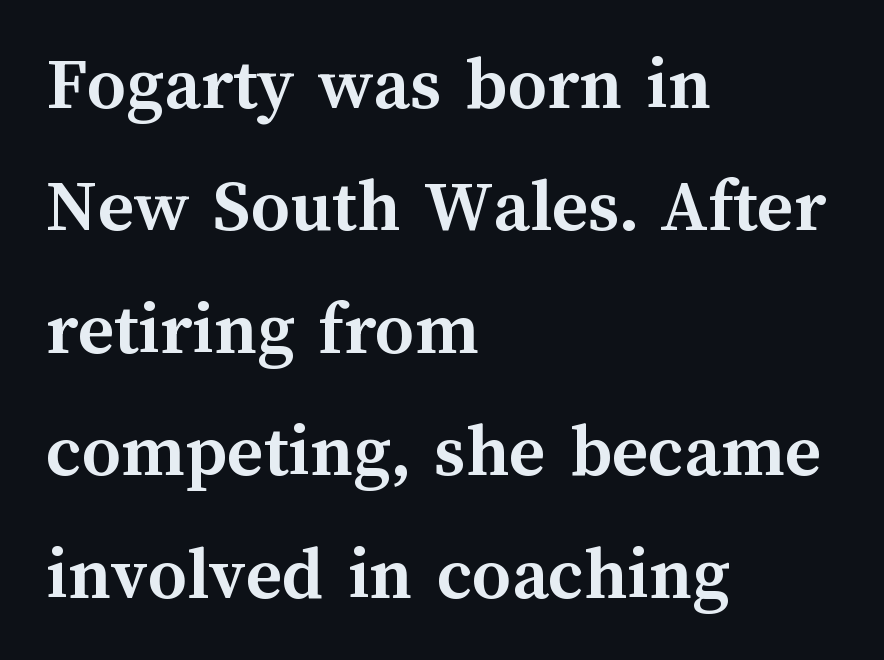
Q: Is the text bold? A: Yes.
Q: Is the text italic (slanted)? A: No, it is upright.
Q: Is the text underlined? A: No.
Q: How is the paragraph aligned? A: Left-aligned.
Q: Is the spacing between letters normal or unusually wide? A: Normal.
Q: Is the spacing between lines tight, normal or loose? A: Normal.
Q: Width (condensed, normal, or wide)? A: Normal.
Q: Stroke contrast? A: Medium.
Q: x-height? A: Medium.
Q: Monospaced? A: No.
